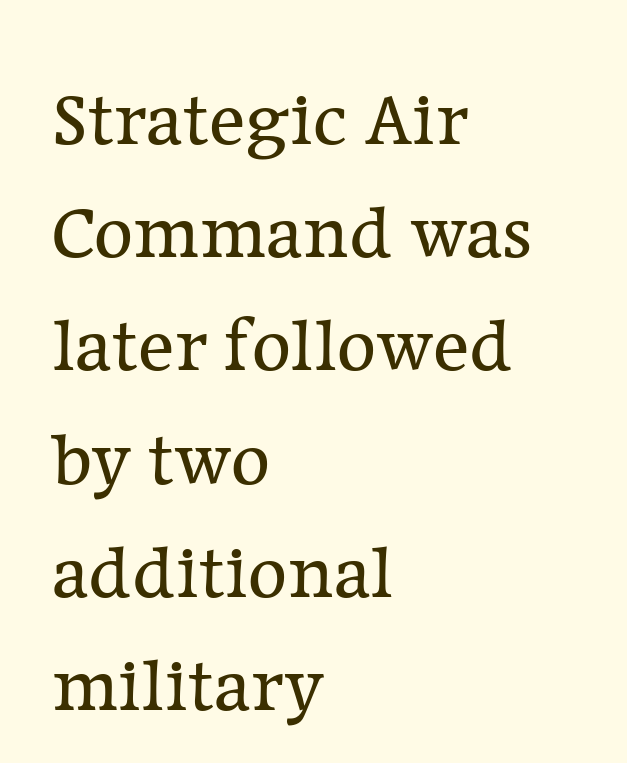
Q: Is the text bold? A: No.
Q: Is the text italic (slanted)? A: No, it is upright.
Q: Is the typeface a serif or a sans-serif typeface? A: Serif.
Q: Is the text underlined? A: No.
Q: How is the paragraph aligned? A: Left-aligned.
Q: Is the spacing between letters normal or unusually wide? A: Normal.
Q: Is the spacing between lines tight, normal or loose? A: Normal.
Q: Width (condensed, normal, or wide)? A: Normal.
Q: Stroke contrast? A: Low.
Q: x-height? A: Medium.
Q: Monospaced? A: No.
